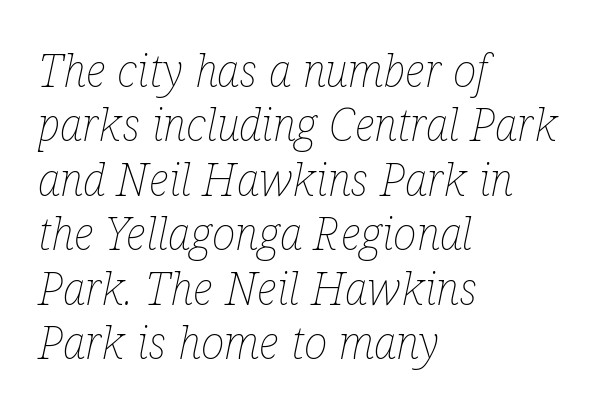
Think of a printed novel: that variable character pitch is what you see here. The type is set solid horizontally, with unmodified tracking. Where is the straight margin? On the left. The cut favours lightness, reaching ordinary text weight at its darkest. The passage shown leans; its letterforms are oblique.
